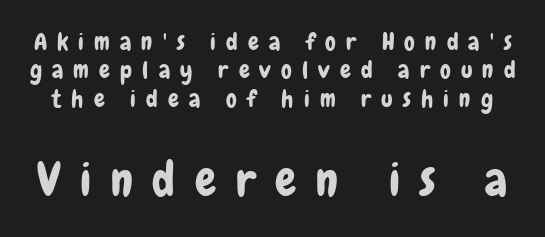
{"serif": "no", "italic": "no", "width": "condensed", "stroke_contrast": "low", "x_height": "medium", "monospaced": "no", "underline": "no", "line_spacing_ratio": 1.18, "letter_spacing": "wide", "letter_spacing_em": 0.42, "larger_block": "second", "size_ratio": 1.96, "glyph_px": 47}
